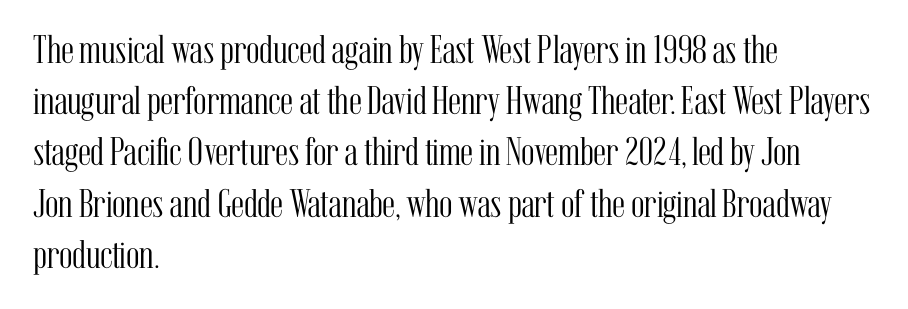
{"serif": "yes", "italic": "no", "bold": "no", "weight": "light", "width": "condensed", "stroke_contrast": "medium", "x_height": "medium", "monospaced": "no", "underline": "no", "align": "left", "line_spacing": "normal", "line_spacing_ratio": 1.28, "letter_spacing": "normal", "letter_spacing_em": 0.0, "glyph_px": 40}
